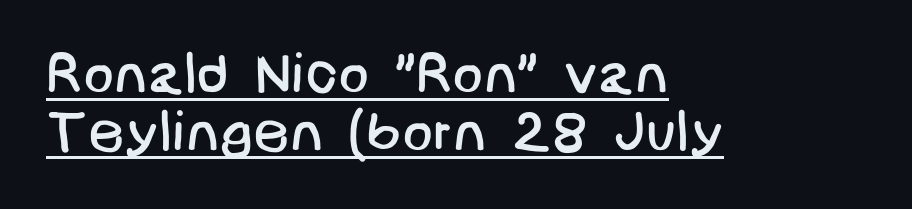
The image shows 57 px regular-weight sans-serif type; set left-aligned, tight line spacing (1.02x), normal letter spacing, underlined; low stroke contrast and a large x-height.
